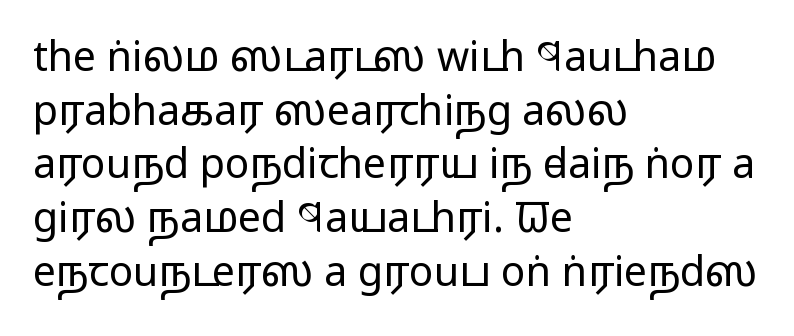
Q: Is the text bold? A: No.
Q: Is the text italic (slanted)? A: No, it is upright.
Q: Is the typeface a serif or a sans-serif typeface? A: Sans-serif.
Q: Is the text underlined? A: No.
Q: How is the paragraph aligned? A: Left-aligned.
Q: Is the spacing between letters normal or unusually wide? A: Normal.
Q: Is the spacing between lines tight, normal or loose? A: Normal.
Q: Width (condensed, normal, or wide)? A: Wide.
Q: Stroke contrast? A: Low.
Q: x-height? A: Medium.
Q: Monospaced? A: No.
